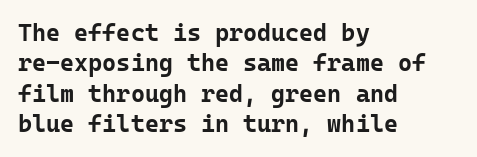
The glyphs are unaccompanied by any horizontal stroke below them. The leading is moderate, giving the passage an even texture. Left-aligned paragraph, ragged on the right. A full-strength bold gives these letters their thick strokes. This sample uses an upright cut, with every glyph sitting square on the baseline.
